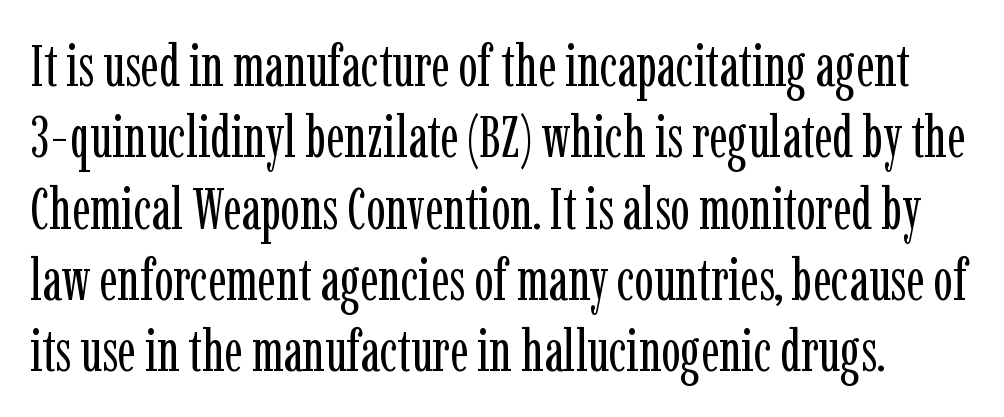
{"serif": "yes", "italic": "no", "bold": "no", "weight": "regular", "width": "condensed", "stroke_contrast": "low", "x_height": "medium", "monospaced": "no", "underline": "no", "line_spacing_ratio": 1.23, "letter_spacing": "normal", "letter_spacing_em": 0.0, "glyph_px": 58}
